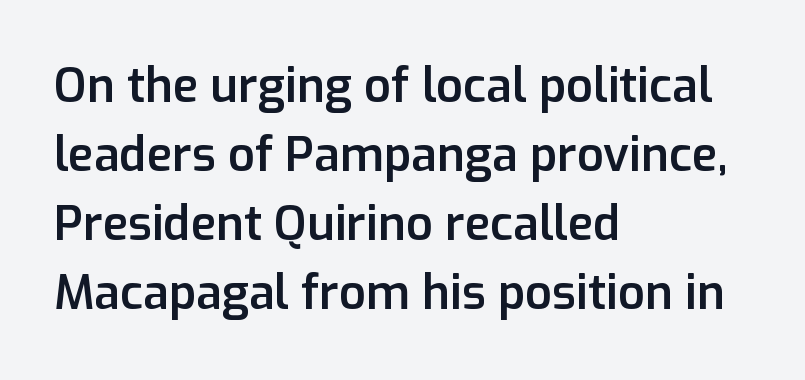
Tall strokes in this sample are plumb rather than angled. Regarding serifs, this sample does without them. The horizontal fit of the characters is conventional and even. Any mark beneath the type? The region is blank. The lines sit at an ordinary, default distance from one another.
